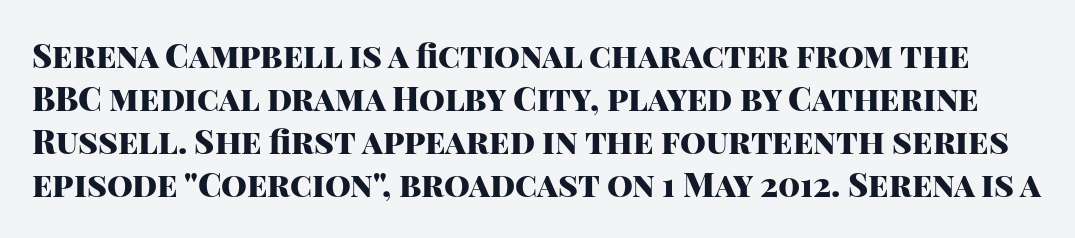
Q: Is the text bold? A: Yes.
Q: Is the text italic (slanted)? A: No, it is upright.
Q: Is the typeface a serif or a sans-serif typeface? A: Sans-serif.
Q: Is the text underlined? A: No.
Q: Is the spacing between letters normal or unusually wide? A: Normal.
Q: Is the spacing between lines tight, normal or loose? A: Normal.
Q: Width (condensed, normal, or wide)? A: Normal.
Q: Stroke contrast? A: High.
Q: x-height? A: Large.
Q: Monospaced? A: No.
